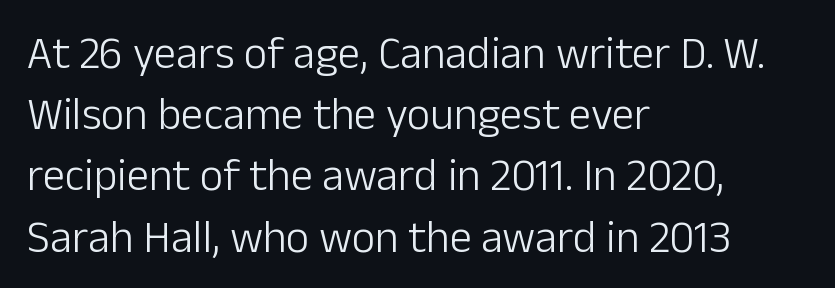
{"serif": "no", "italic": "no", "bold": "no", "weight": "light", "width": "normal", "stroke_contrast": "low", "x_height": "medium", "monospaced": "no", "underline": "no", "align": "left", "line_spacing": "normal", "line_spacing_ratio": 1.36, "letter_spacing": "normal", "letter_spacing_em": 0.0, "glyph_px": 45}
